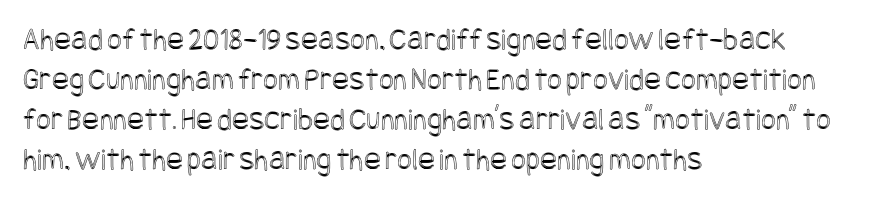
Nobody touched the tracking dial on this one. Successive baselines arrive at the customary interval. Line starts are locked; line ends wander. The typography opts for an upright posture over an oblique one. Check under the words: just untouched page.
